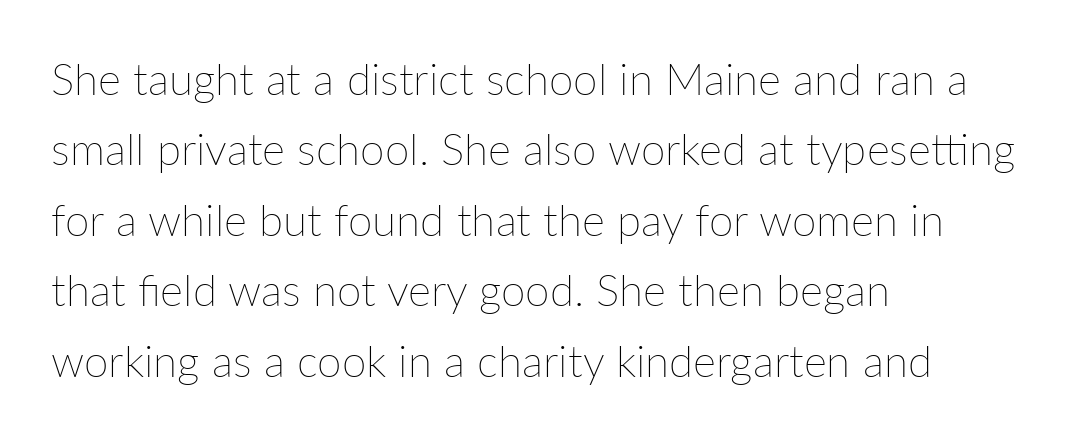
Normally led — the rows are evenly, conventionally spaced. Alignment: flush left. Observe the ordinary spacing: letters are neighbours, not strangers. No extra ink here — the face is not bold.
